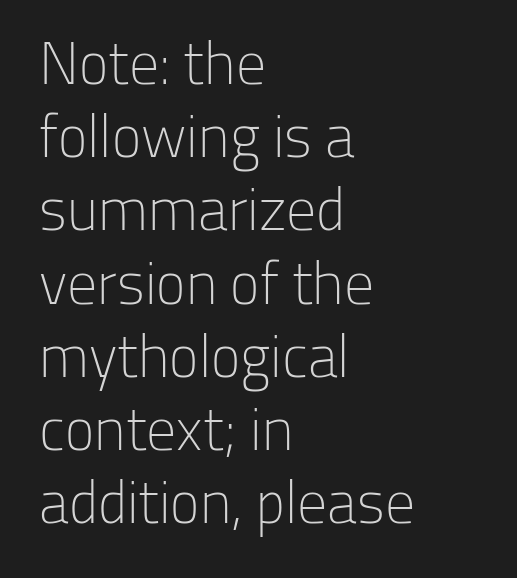
Q: Is the text bold? A: No.
Q: Is the text italic (slanted)? A: No, it is upright.
Q: Is the typeface a serif or a sans-serif typeface? A: Sans-serif.
Q: Is the text underlined? A: No.
Q: How is the paragraph aligned? A: Left-aligned.
Q: Is the spacing between letters normal or unusually wide? A: Normal.
Q: Width (condensed, normal, or wide)? A: Normal.
Q: Stroke contrast? A: Low.
Q: x-height? A: Medium.
Q: Monospaced? A: No.
